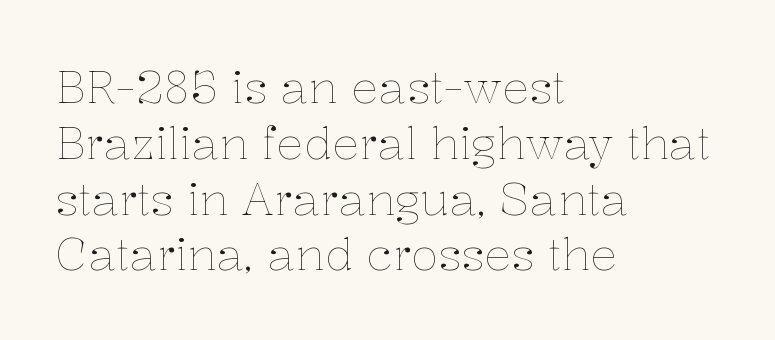
The letterforms sit at book weight or below. Each word holds together tightly as a unit, with standard inter-letter gaps. Descenders are the only things crossing below the line. The text block is weighted toward the left margin, trailing off unevenly rightward. The axis of the letterforms is exactly vertical.
